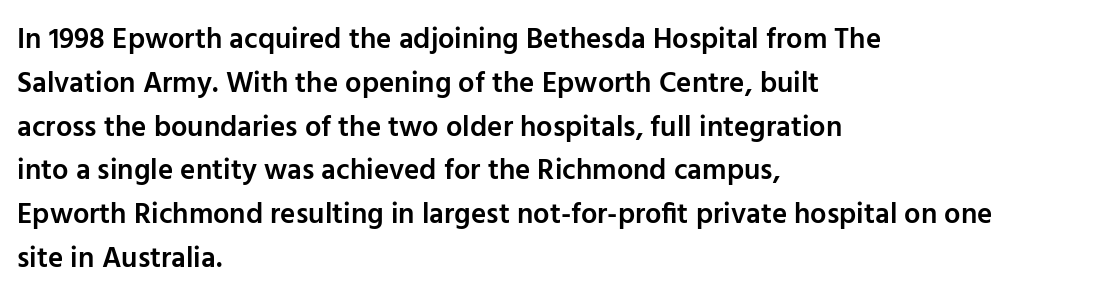
Q: Is the text bold? A: Semi-bold.
Q: Is the text italic (slanted)? A: No, it is upright.
Q: Is the typeface a serif or a sans-serif typeface? A: Sans-serif.
Q: Is the text underlined? A: No.
Q: How is the paragraph aligned? A: Left-aligned.
Q: Is the spacing between letters normal or unusually wide? A: Normal.
Q: Is the spacing between lines tight, normal or loose? A: Normal.
Q: Width (condensed, normal, or wide)? A: Normal.
Q: Stroke contrast? A: Low.
Q: x-height? A: Medium.
Q: Monospaced? A: No.
